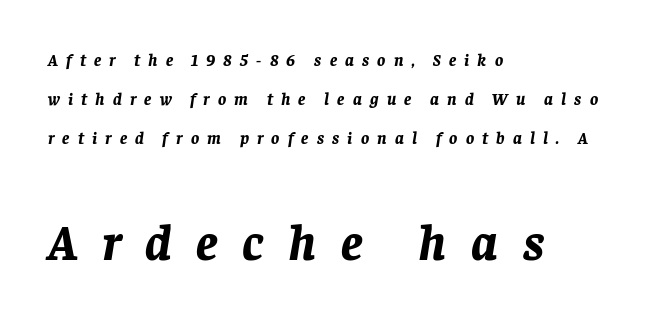
{"italic": "yes", "lean": "right", "slant_degrees": 8, "bold": "yes", "weight": "bold", "width": "normal", "stroke_contrast": "low", "x_height": "large", "monospaced": "no", "underline": "no", "align": "left", "line_spacing": "loose", "line_spacing_ratio": 2.29, "letter_spacing": "wide", "letter_spacing_em": 0.48, "larger_block": "second", "size_ratio": 3.0, "glyph_px": 51}
